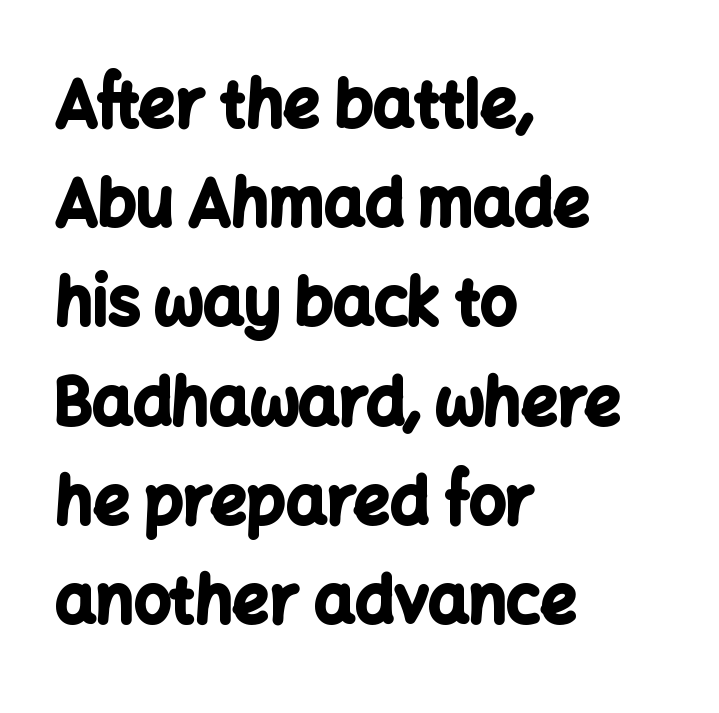
The image shows 64 px bold sans-serif type, upright; set left-aligned, normal line spacing (1.55x), normal letter spacing, not underlined; low stroke contrast and a medium x-height.
